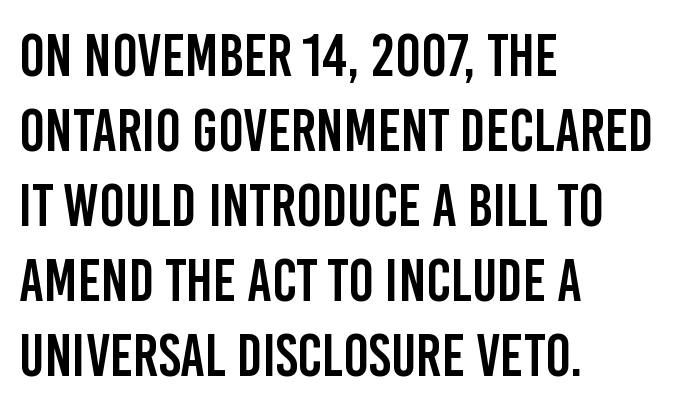
Q: Is the text italic (slanted)? A: No, it is upright.
Q: Is the typeface a serif or a sans-serif typeface? A: Sans-serif.
Q: Is the text underlined? A: No.
Q: How is the paragraph aligned? A: Left-aligned.
Q: Is the spacing between letters normal or unusually wide? A: Normal.
Q: Is the spacing between lines tight, normal or loose? A: Normal.
Q: Width (condensed, normal, or wide)? A: Condensed.
Q: Stroke contrast? A: Low.
Q: x-height? A: Large.
Q: Monospaced? A: No.
